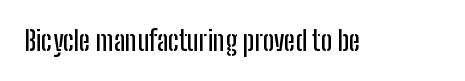
This rendering leaves character spacing at its baseline value. Has an underline been added? It has not. No italicization has been applied; the sample stays upright.
